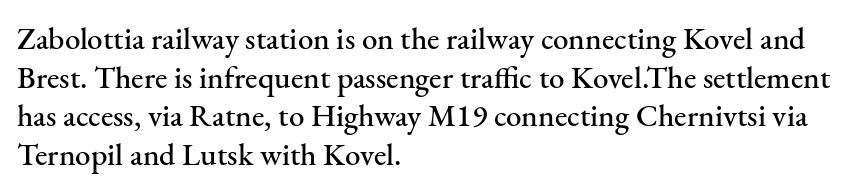
The image shows 31 px serif type, upright; set left-aligned, normal line spacing (1.25x), normal letter spacing, not underlined; medium stroke contrast and a small x-height.
